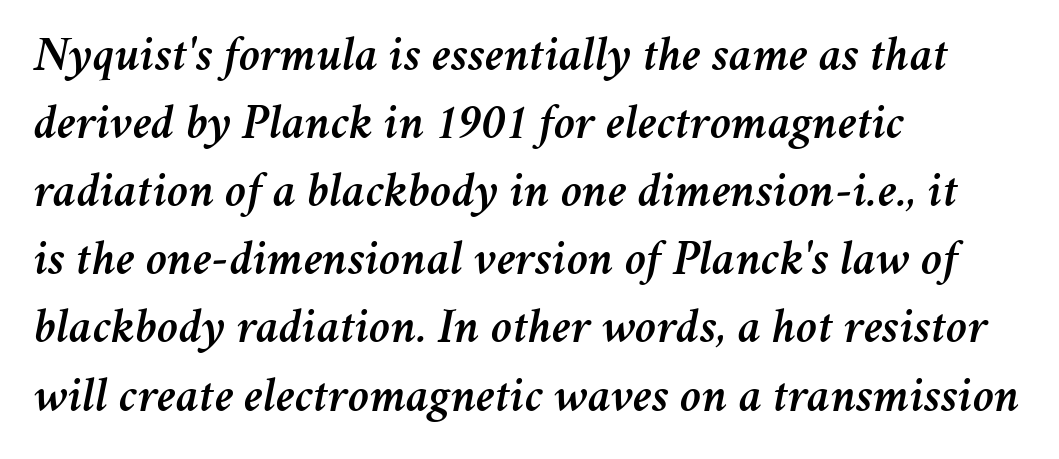
The image shows 49 px text type, italic (leaning right); set left-aligned, normal line spacing (1.39x), normal letter spacing, not underlined; medium stroke contrast and a medium x-height.
